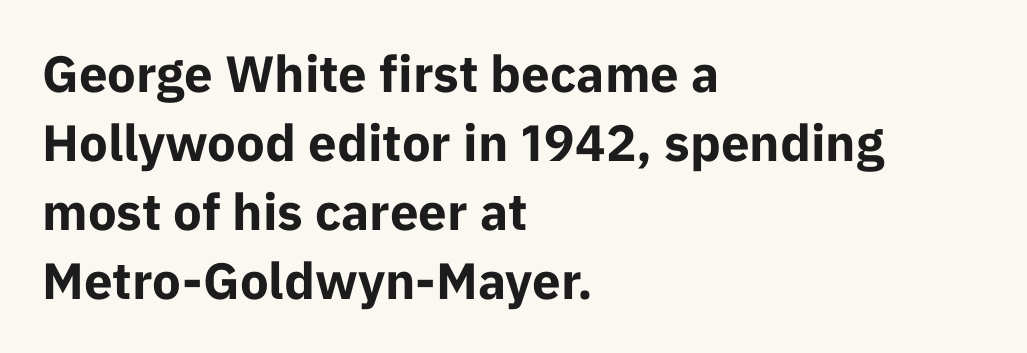
{"serif": "no", "italic": "no", "bold": "yes", "weight": "bold", "width": "normal", "stroke_contrast": "low", "x_height": "medium", "monospaced": "no", "underline": "no", "align": "left", "line_spacing": "normal", "line_spacing_ratio": 1.35, "letter_spacing": "normal", "letter_spacing_em": 0.0, "glyph_px": 51}
